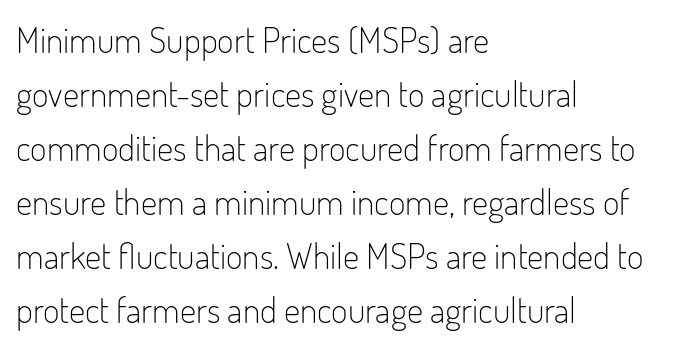
The image shows 36 px light, condensed sans-serif type, upright; set left-aligned, normal line spacing (1.5x), normal letter spacing, not underlined; low stroke contrast and a small x-height.
